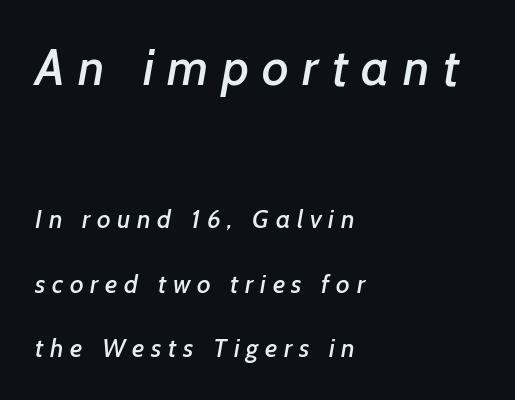
Scale decreases going downward across the two blocks. Each new line begins a long way beneath the previous one. This sample uses expanded letter spacing, leaving extra air between glyphs. This sample has the flowing, uneven cadence of proportional lettering. Has an underline been added? It has not. Notice how the passage keeps a crisp vertical edge on the left only.
